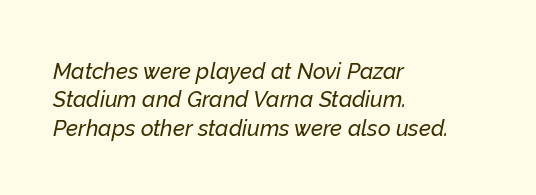
The image shows 22 px text type, italic (leaning right); set left-aligned, normal line spacing (1.29x), normal letter spacing, not underlined.
